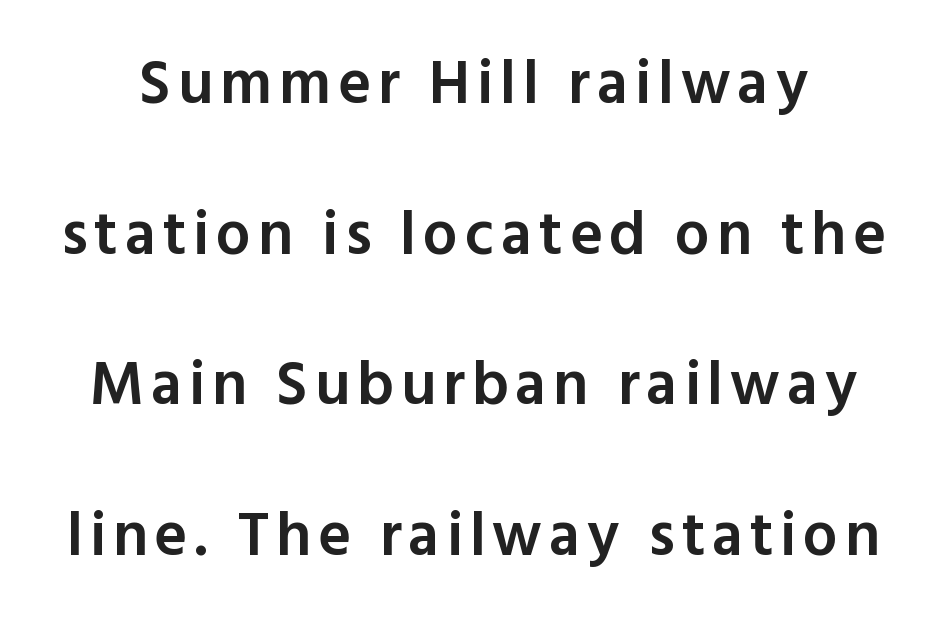
Q: Is the text bold? A: Semi-bold.
Q: Is the text italic (slanted)? A: No, it is upright.
Q: Is the typeface a serif or a sans-serif typeface? A: Sans-serif.
Q: Is the text underlined? A: No.
Q: Is the spacing between lines tight, normal or loose? A: Loose.
Q: Width (condensed, normal, or wide)? A: Normal.
Q: x-height? A: Medium.
Q: Monospaced? A: No.
